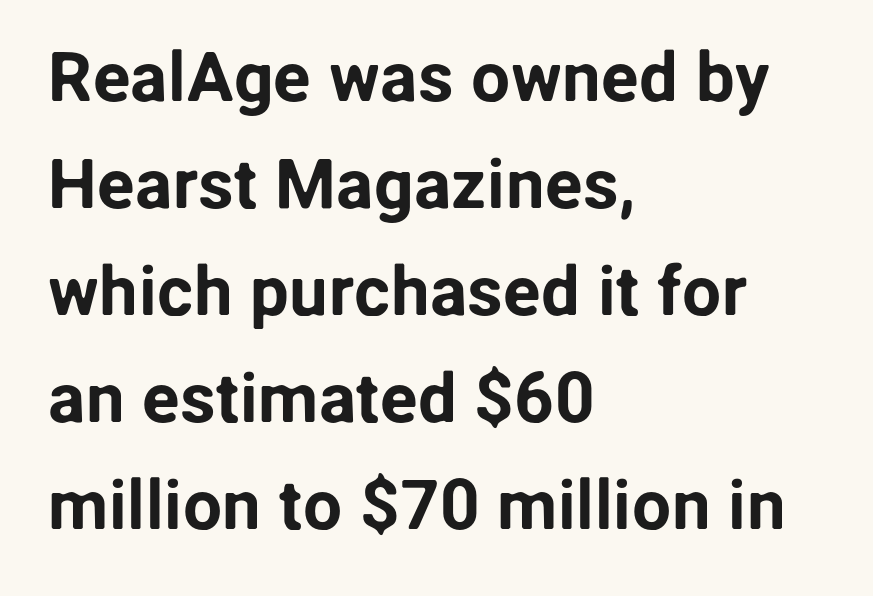
Q: Is the text italic (slanted)? A: No, it is upright.
Q: Is the typeface a serif or a sans-serif typeface? A: Sans-serif.
Q: Is the text underlined? A: No.
Q: How is the paragraph aligned? A: Left-aligned.
Q: Is the spacing between letters normal or unusually wide? A: Normal.
Q: Is the spacing between lines tight, normal or loose? A: Normal.
Q: Width (condensed, normal, or wide)? A: Normal.
Q: Stroke contrast? A: Low.
Q: x-height? A: Medium.
Q: Monospaced? A: No.
